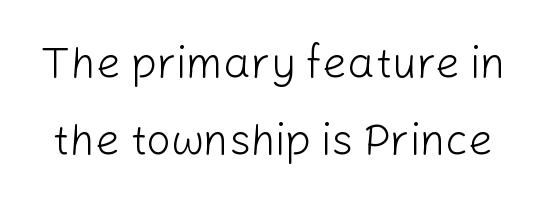
Q: Is the text bold? A: No.
Q: Is the text italic (slanted)? A: No, it is upright.
Q: Is the typeface a serif or a sans-serif typeface? A: Sans-serif.
Q: Is the text underlined? A: No.
Q: Is the spacing between letters normal or unusually wide? A: Normal.
Q: Width (condensed, normal, or wide)? A: Normal.
Q: Stroke contrast? A: Low.
Q: x-height? A: Medium.
Q: Monospaced? A: No.
